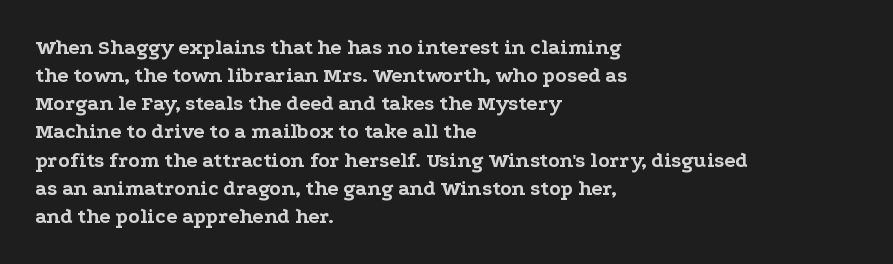
Anything drawn beneath the words? Only blank space. Evenly set lines give the paragraph a standard silhouette. In CSS terms this would be text-align: left. The font's upright variant was chosen for this text. Strokes here are thick enough to call this a true bold.
